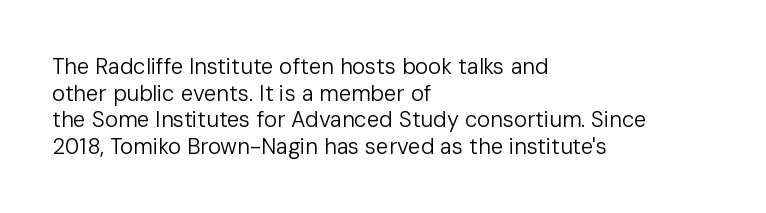
{"italic": "no", "bold": "no", "underline": "no", "align": "left", "line_spacing_ratio": 1.21, "letter_spacing": "normal", "letter_spacing_em": 0.0, "glyph_px": 22}
